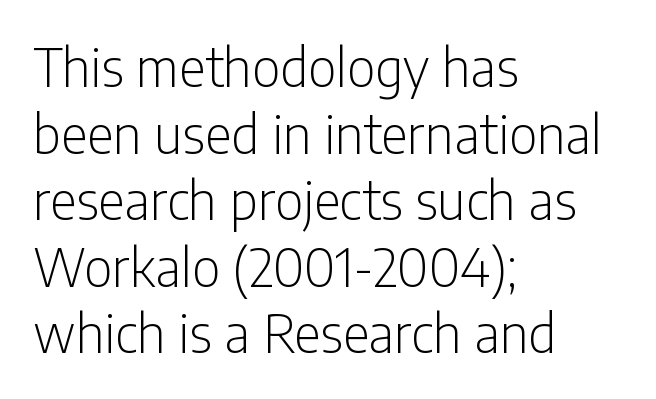
{"serif": "no", "italic": "no", "bold": "no", "weight": "light", "width": "condensed", "stroke_contrast": "low", "x_height": "medium", "monospaced": "no", "underline": "no", "align": "left", "line_spacing": "normal", "line_spacing_ratio": 1.28, "letter_spacing": "normal", "letter_spacing_em": 0.0, "glyph_px": 52}
